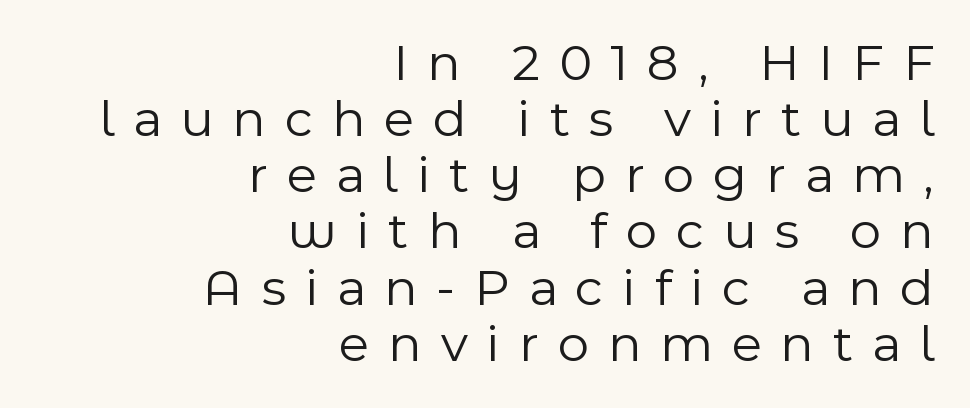
Notice how the stems are strictly vertical — no italics here. Compared with typical body copy, the letter spacing here is much looser. Letters have the restrained weight of plain body copy at most. Character widths vary here, with narrow letters taking less room than wide ones. Honestly, the rows look squashed on top of each other. A student would call this right alignment; a typographer would say flush right, rag left.
